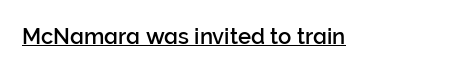
Compared with typical body copy, the letter spacing here is the same. Honestly, the underline is the first thing you notice here. No italicization has been applied; the sample stays upright.
